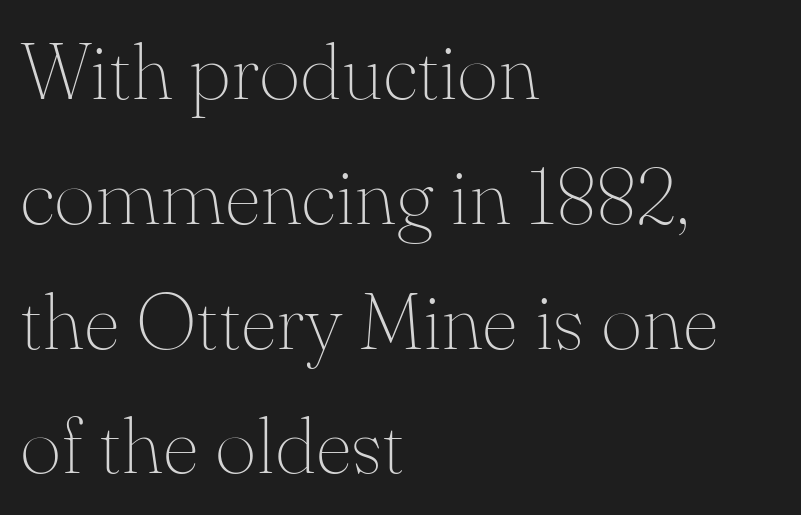
The image shows 80 px thin serif type, upright; set left-aligned, normal line spacing (1.56x), normal letter spacing, not underlined; medium stroke contrast and a small x-height.
